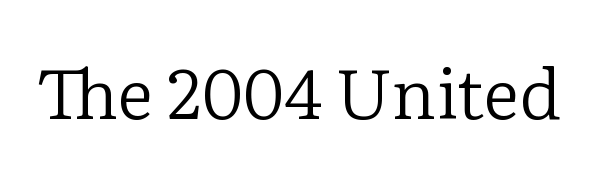
{"serif": "yes", "italic": "no", "bold": "no", "weight": "regular", "width": "normal", "stroke_contrast": "low", "x_height": "medium", "monospaced": "no", "underline": "no", "letter_spacing": "normal", "letter_spacing_em": 0.0, "glyph_px": 70}
